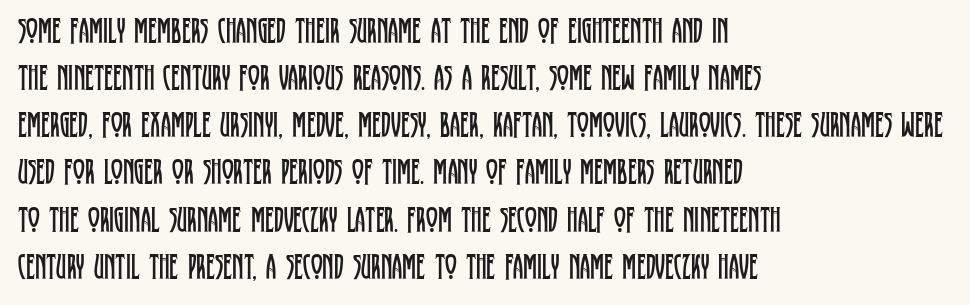
{"serif": "yes", "italic": "no", "bold": "no", "weight": "regular", "width": "condensed", "stroke_contrast": "low", "x_height": "large", "monospaced": "no", "underline": "no", "align": "left", "line_spacing": "normal", "line_spacing_ratio": 1.31, "letter_spacing": "normal", "letter_spacing_em": 0.0, "glyph_px": 36}
